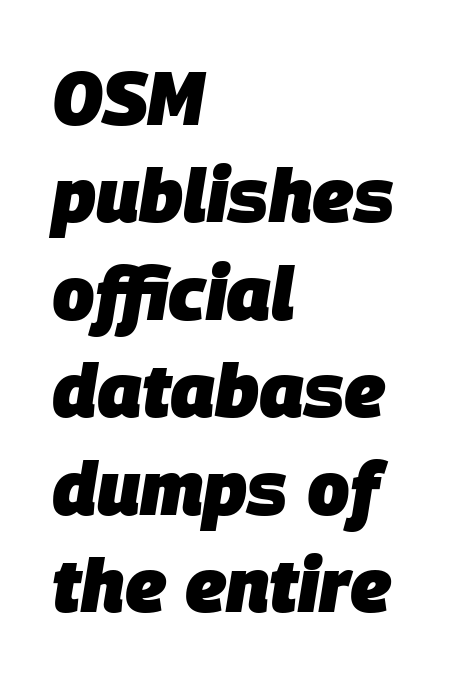
The image shows 75 px heavy type, italic (leaning right); set left-aligned, normal line spacing (1.3x), normal letter spacing, not underlined; low stroke contrast and a large x-height.
